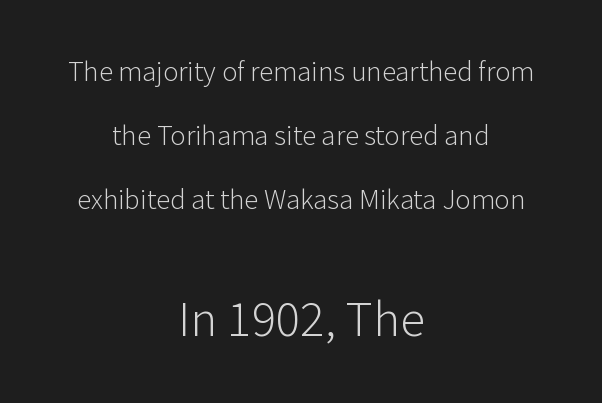
The image shows 51 px light sans-serif type, upright; set centered, loose line spacing (2.21x), normal letter spacing, not underlined; the second (bottom) block is 1.76x larger; low stroke contrast and a medium x-height.
